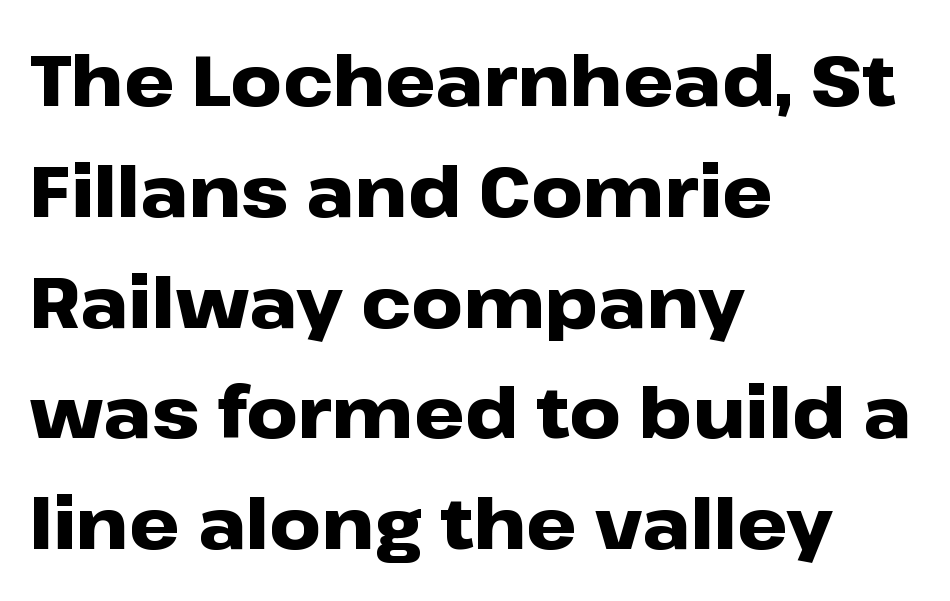
The setting favours the left margin, as ordinary paragraphs usually do. Students, observe: this is what conventionally led text looks like. Descenders are the only things crossing below the line. The lettering holds an erect, upright posture throughout.
